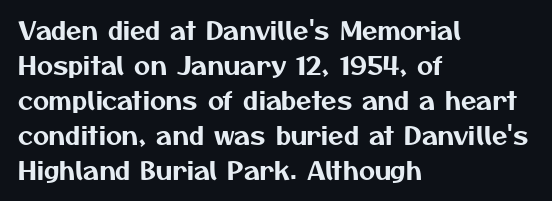
{"underline": "no", "align": "left", "line_spacing": "normal", "line_spacing_ratio": 1.4, "letter_spacing": "normal", "letter_spacing_em": 0.0, "glyph_px": 25}
